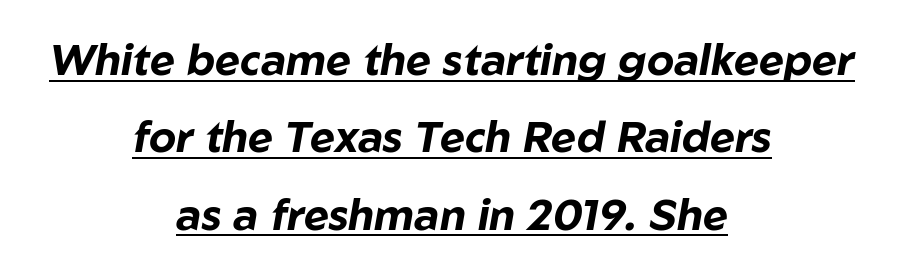
The image shows 43 px bold type, italic (leaning right); set centered, line spacing 1.8x, normal letter spacing, underlined; low stroke contrast and a medium x-height.
